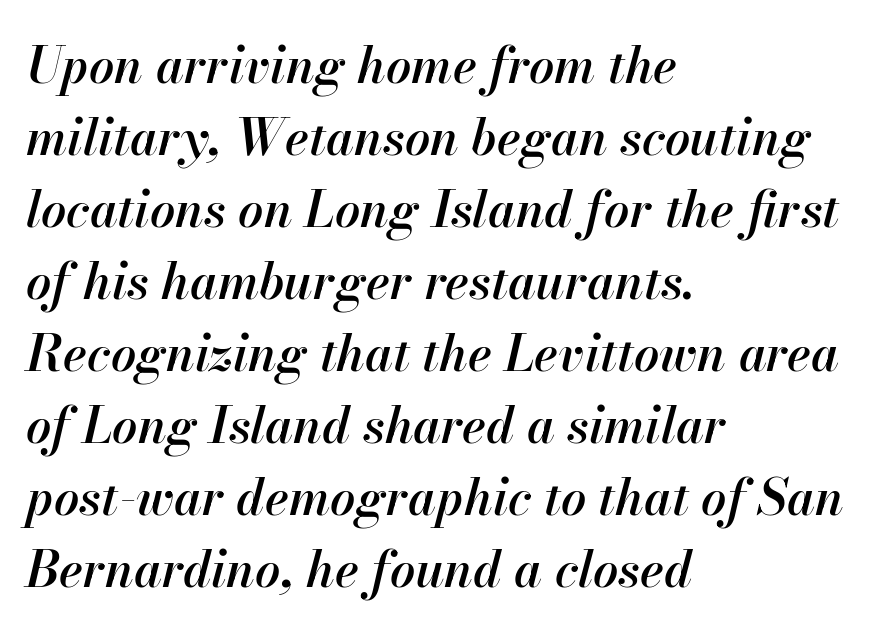
The characters look somewhat weighty, a semibold short of true bold. Proportional: the letters do not fall into vertical columns. This sample uses an oblique cut, with every glyph tilted off the vertical. Clear beneath every line of the passage.
